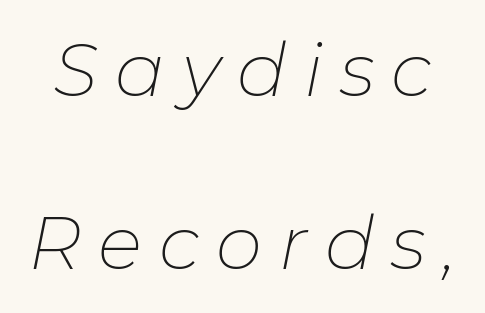
Descenders hang freely into open space. The weight tops out at a normal text grade. Widely set lines give the paragraph a tall, airy silhouette. Proportional: the letters do not fall into vertical columns.
